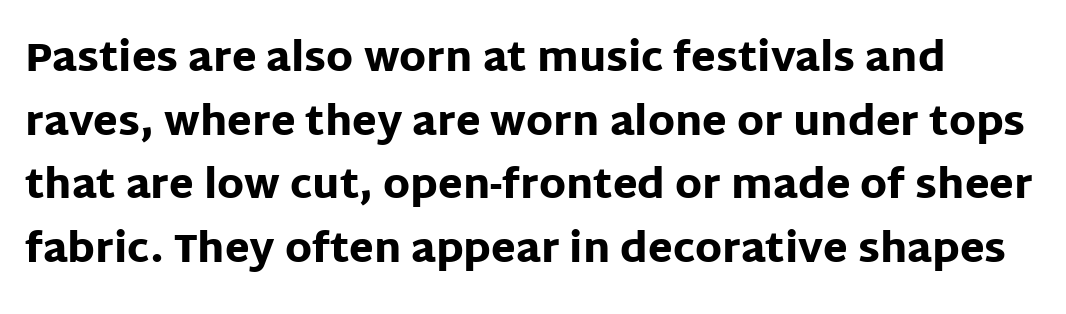
{"serif": "no", "italic": "no", "bold": "yes", "weight": "heavy", "width": "normal", "stroke_contrast": "low", "x_height": "large", "monospaced": "no", "underline": "no", "line_spacing": "normal", "line_spacing_ratio": 1.59, "letter_spacing": "normal", "letter_spacing_em": 0.0, "glyph_px": 40}
